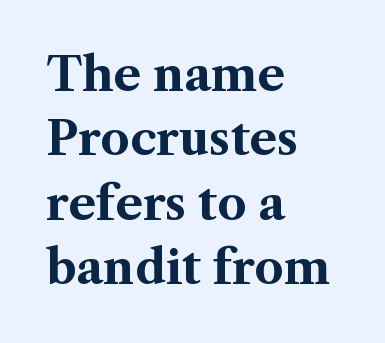
Q: Is the text bold? A: Yes.
Q: Is the text italic (slanted)? A: No, it is upright.
Q: Is the typeface a serif or a sans-serif typeface? A: Serif.
Q: Is the text underlined? A: No.
Q: How is the paragraph aligned? A: Left-aligned.
Q: Is the spacing between letters normal or unusually wide? A: Normal.
Q: Is the spacing between lines tight, normal or loose? A: Normal.
Q: Width (condensed, normal, or wide)? A: Normal.
Q: Stroke contrast? A: Medium.
Q: x-height? A: Medium.
Q: Monospaced? A: No.
